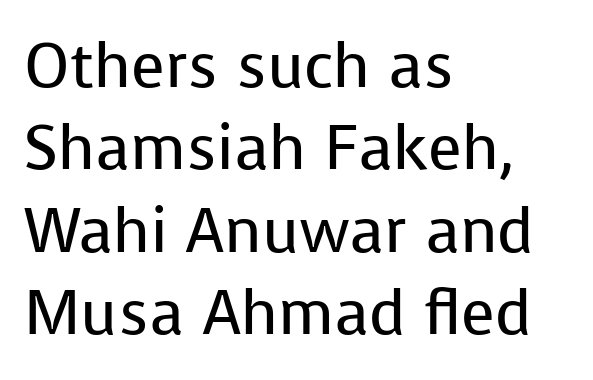
Look at the tracking — it's just the regular setting, nothing added. No extra ink here — the face is not bold. The typesetter chose a ragged-right arrangement here. Character widths vary here, with narrow letters taking less room than wide ones.
